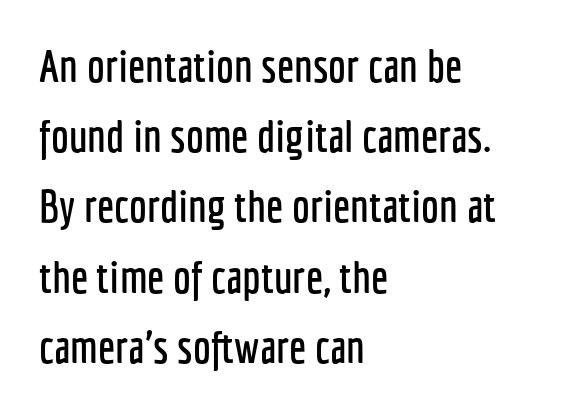
Q: Is the text italic (slanted)? A: No, it is upright.
Q: Is the typeface a serif or a sans-serif typeface? A: Sans-serif.
Q: Is the text underlined? A: No.
Q: How is the paragraph aligned? A: Left-aligned.
Q: Is the spacing between letters normal or unusually wide? A: Normal.
Q: Is the spacing between lines tight, normal or loose? A: Normal.
Q: Width (condensed, normal, or wide)? A: Condensed.
Q: Stroke contrast? A: Low.
Q: x-height? A: Medium.
Q: Monospaced? A: No.
